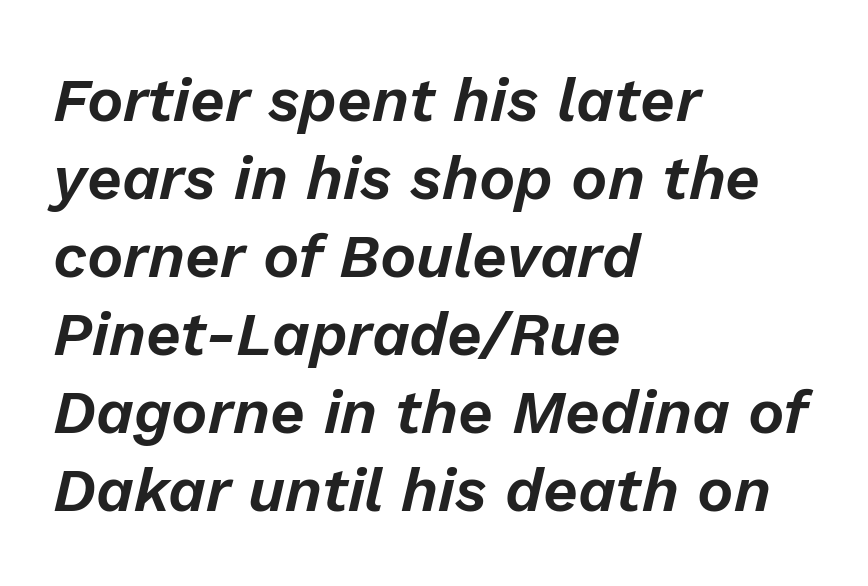
Q: Is the text italic (slanted)? A: Yes, it leans right by about 13 degrees.
Q: Is the text underlined? A: No.
Q: How is the paragraph aligned? A: Left-aligned.
Q: Is the spacing between letters normal or unusually wide? A: Normal.
Q: Is the spacing between lines tight, normal or loose? A: Normal.
Q: Width (condensed, normal, or wide)? A: Normal.
Q: Stroke contrast? A: Low.
Q: x-height? A: Medium.
Q: Monospaced? A: No.
